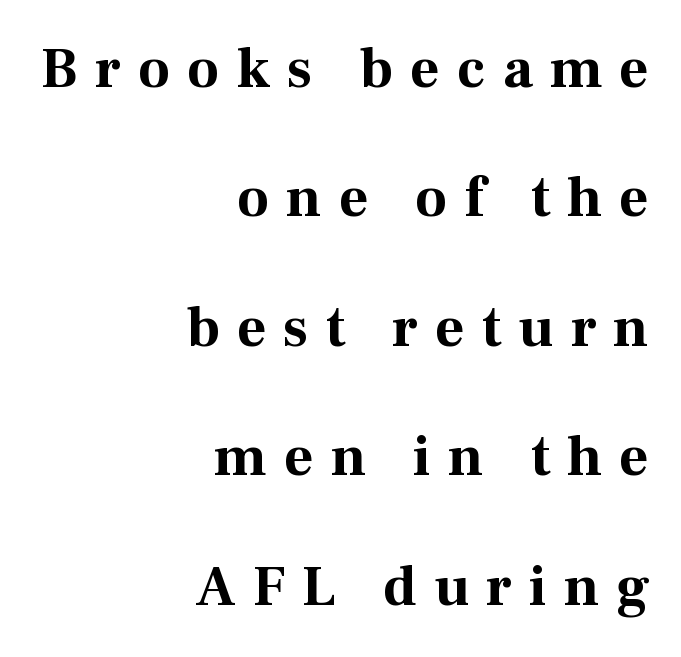
{"serif": "yes", "italic": "no", "bold": "yes", "weight": "bold", "width": "normal", "stroke_contrast": "medium", "x_height": "medium", "monospaced": "no", "underline": "no", "align": "right", "line_spacing": "loose", "line_spacing_ratio": 2.27, "letter_spacing": "wide", "letter_spacing_em": 0.3, "glyph_px": 57}
